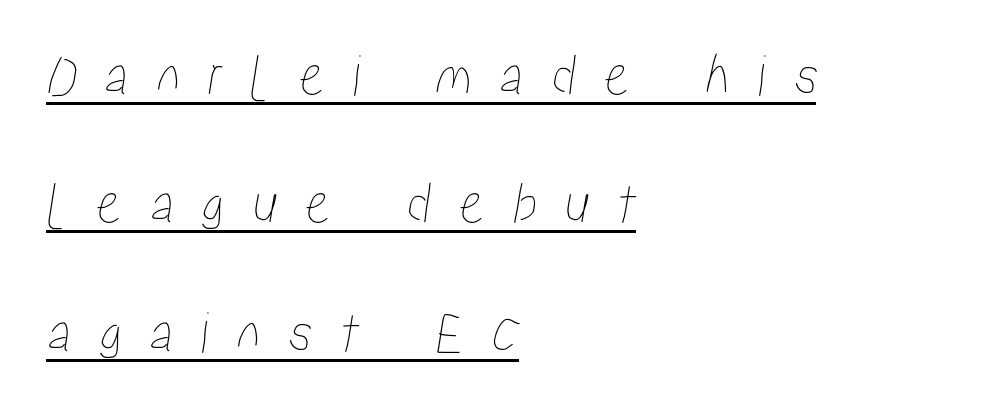
Q: Is the text underlined? A: Yes.
Q: How is the paragraph aligned? A: Left-aligned.
Q: Is the spacing between letters normal or unusually wide? A: Unusually wide.
Q: Is the spacing between lines tight, normal or loose? A: Loose.
Q: Width (condensed, normal, or wide)? A: Condensed.
Q: Stroke contrast? A: Low.
Q: x-height? A: Medium.
Q: Monospaced? A: No.
